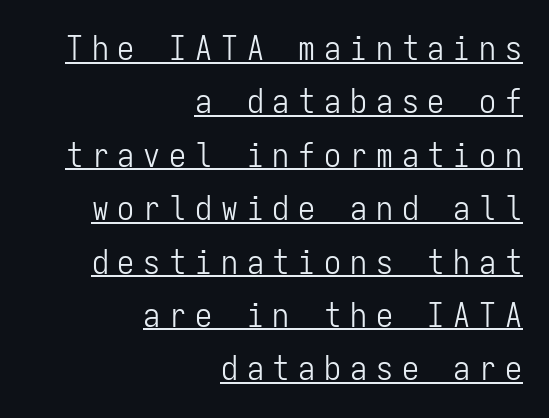
{"serif": "no", "italic": "no", "bold": "no", "weight": "light", "width": "condensed", "stroke_contrast": "low", "x_height": "medium", "monospaced": "yes", "underline": "yes", "align": "right", "line_spacing": "normal", "line_spacing_ratio": 1.57, "letter_spacing": "wide", "letter_spacing_em": 0.26, "glyph_px": 34}
